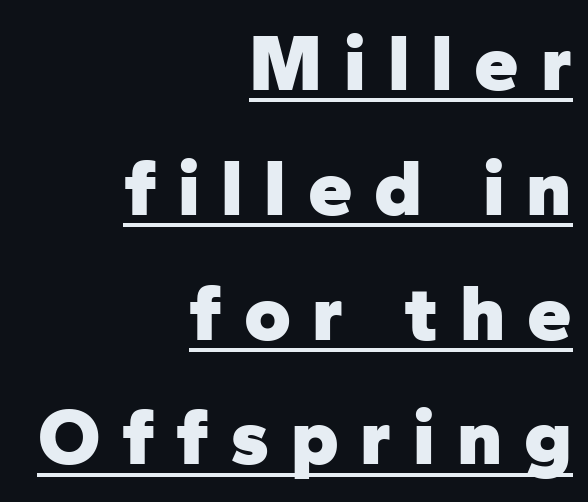
Q: Is the text bold? A: Yes.
Q: Is the text italic (slanted)? A: No, it is upright.
Q: Is the typeface a serif or a sans-serif typeface? A: Sans-serif.
Q: Is the text underlined? A: Yes.
Q: How is the paragraph aligned? A: Right-aligned.
Q: Is the spacing between letters normal or unusually wide? A: Unusually wide.
Q: Is the spacing between lines tight, normal or loose? A: Normal.
Q: Width (condensed, normal, or wide)? A: Normal.
Q: Stroke contrast? A: Low.
Q: x-height? A: Medium.
Q: Monospaced? A: No.
